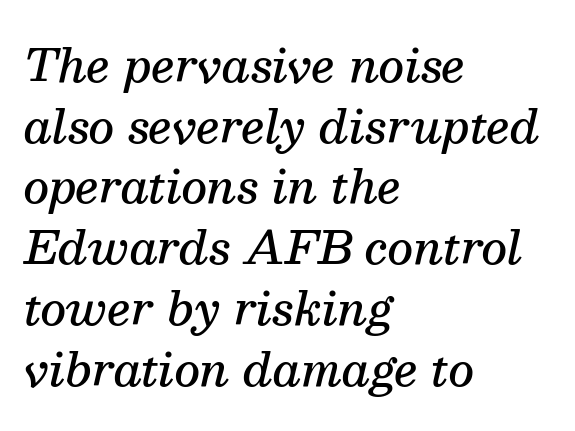
The image shows 45 px semibold serif type, italic (leaning right); set left-aligned, normal line spacing (1.35x), normal letter spacing, not underlined; medium stroke contrast and a medium x-height.
